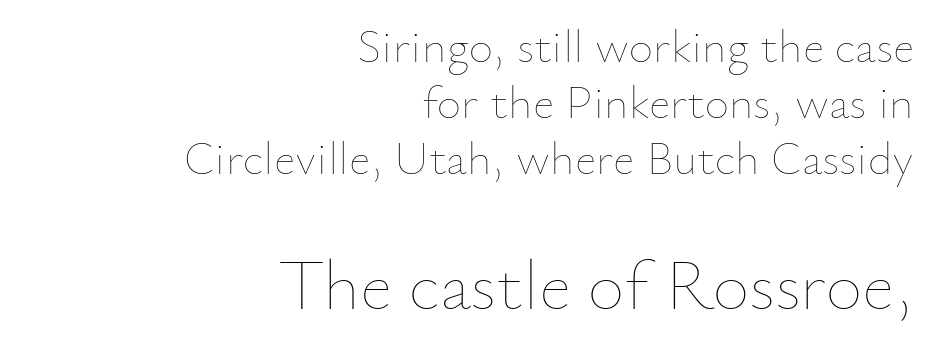
Glance below the letters and you will spot only blank space. Is the type heavy? It reads as light-to-regular instead. Proportional: the letters do not fall into vertical columns. Each word holds together tightly as a unit, with standard inter-letter gaps. Nope, not italic — everything's standing straight. The more generous point size was reserved for the lower chunk.
